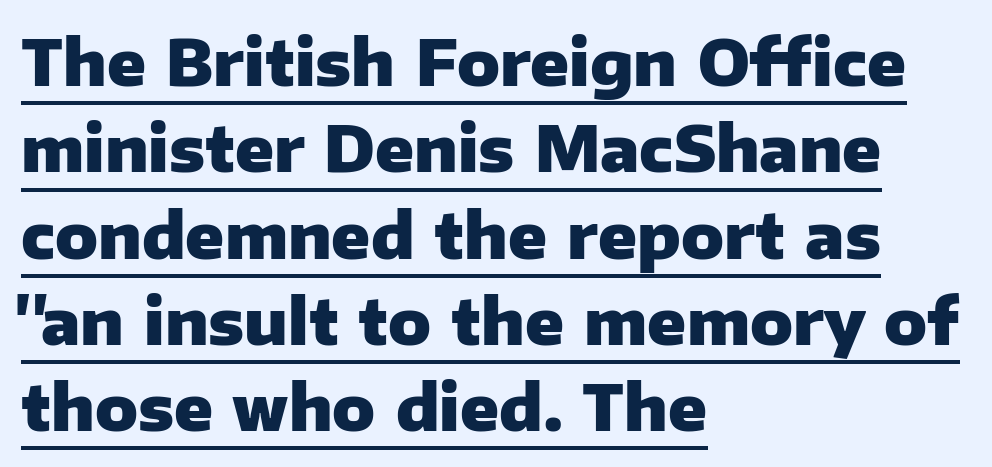
Baseline-to-baseline distance is the conventional proportion of letter height. Examine the stroke ends and you'll find no serifs. This sample uses plain, unmodified letter spacing. It's the straight-up-and-down kind of type. The typesetter has applied underlining to the passage shown. Look at the stroke-to-counter ratio: heavy, a bold.
